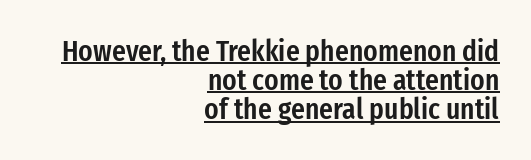
The image shows 30 px semibold, condensed sans-serif type, upright; set right-aligned, tight line spacing (0.97x), normal letter spacing, underlined; low stroke contrast and a medium x-height.
